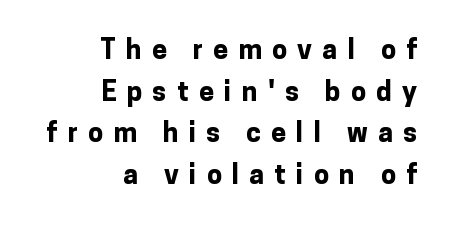
Successive baselines arrive at the customary interval. Chunky letters — that's bold for sure. Notice how the stems are strictly vertical — no italics here. Rule under the text: the space is simply empty. The face used here is rendered with a markedly widened letterfit. Casual observation: everything's shoved over to the right.
